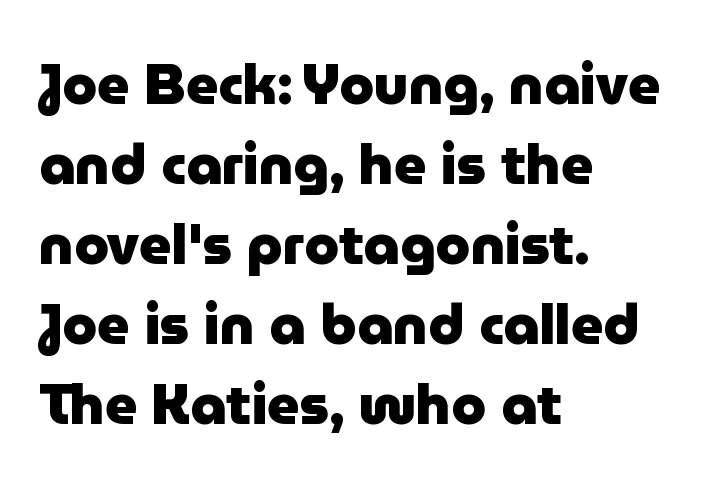
Q: Is the text bold? A: Yes.
Q: Is the text italic (slanted)? A: No, it is upright.
Q: Is the typeface a serif or a sans-serif typeface? A: Sans-serif.
Q: Is the text underlined? A: No.
Q: How is the paragraph aligned? A: Left-aligned.
Q: Is the spacing between letters normal or unusually wide? A: Normal.
Q: Is the spacing between lines tight, normal or loose? A: Normal.
Q: Width (condensed, normal, or wide)? A: Normal.
Q: Stroke contrast? A: Low.
Q: x-height? A: Medium.
Q: Monospaced? A: No.
